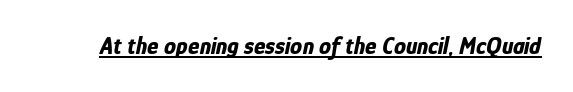
The image shows 24 px bold type, italic (leaning right); set normal letter spacing, underlined.
